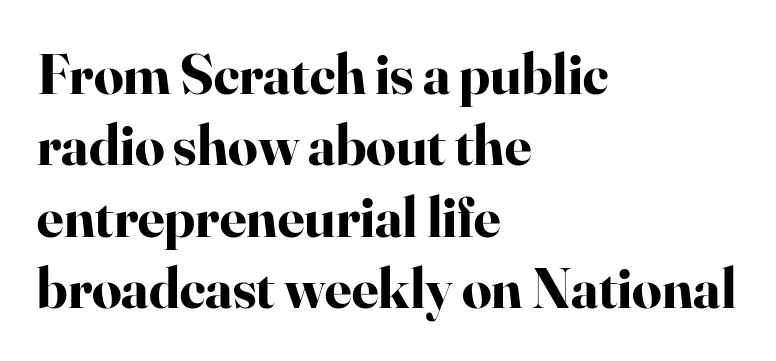
{"serif": "yes", "italic": "no", "bold": "yes", "weight": "bold", "width": "normal", "stroke_contrast": "high", "x_height": "small", "monospaced": "no", "underline": "no", "align": "left", "line_spacing_ratio": 1.23, "letter_spacing": "normal", "letter_spacing_em": 0.0, "glyph_px": 58}
